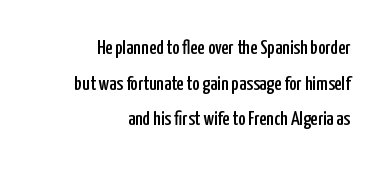
{"italic": "no", "underline": "no", "align": "right", "line_spacing_ratio": 1.78, "letter_spacing": "normal", "letter_spacing_em": 0.0, "glyph_px": 20}
